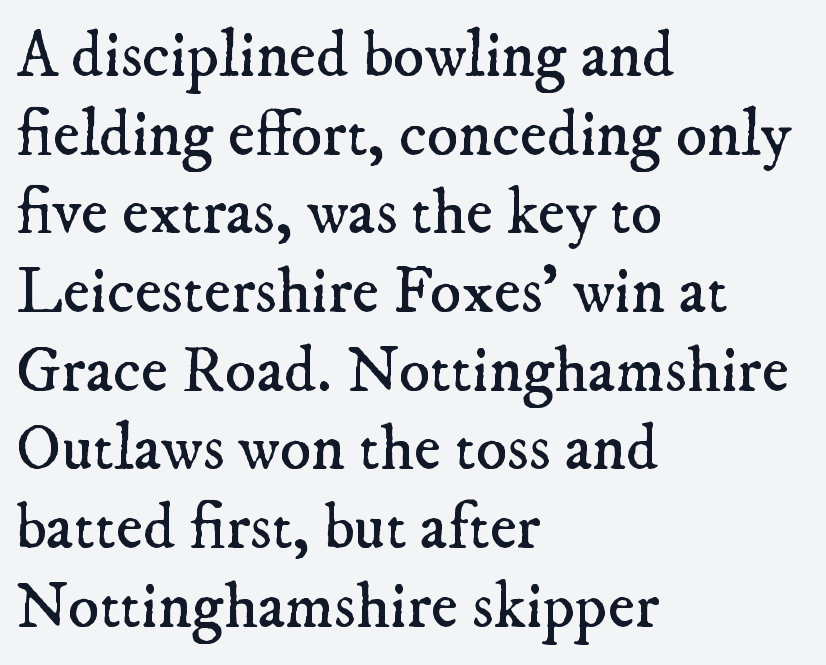
{"serif": "yes", "bold": "no", "weight": "regular", "width": "normal", "stroke_contrast": "low", "x_height": "small", "monospaced": "no", "underline": "no", "align": "left", "line_spacing_ratio": 1.21, "letter_spacing": "normal", "letter_spacing_em": 0.0, "glyph_px": 65}
